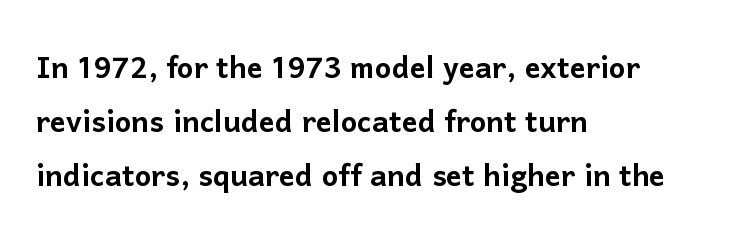
Q: Is the text italic (slanted)? A: No, it is upright.
Q: Is the typeface a serif or a sans-serif typeface? A: Sans-serif.
Q: Is the text underlined? A: No.
Q: How is the paragraph aligned? A: Left-aligned.
Q: Is the spacing between letters normal or unusually wide? A: Normal.
Q: Is the spacing between lines tight, normal or loose? A: Normal.
Q: Width (condensed, normal, or wide)? A: Normal.
Q: Stroke contrast? A: Low.
Q: x-height? A: Medium.
Q: Monospaced? A: No.
